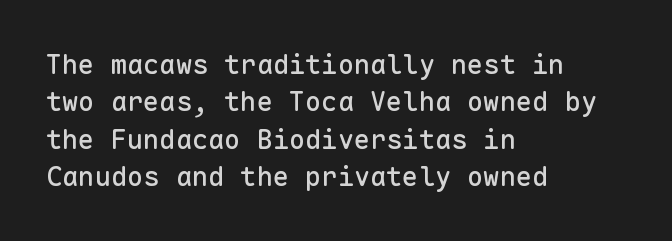
Normally led — the rows are evenly, conventionally spaced. Letter spacing: default. This is the regular roman posture of the typeface. Clear beneath every line of the passage. This rendering uses left alignment, leaving the right contour irregular.
